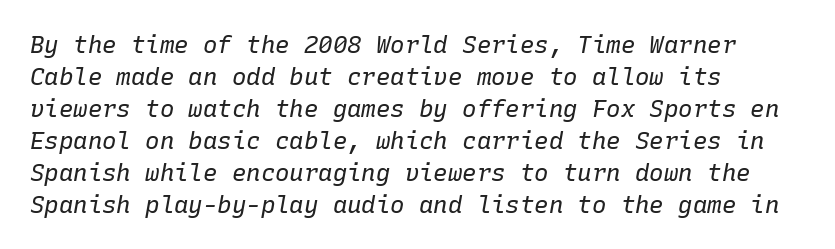
Q: Is the text bold? A: No.
Q: Is the text italic (slanted)? A: Yes, it leans right by about 10 degrees.
Q: Is the text underlined? A: No.
Q: How is the paragraph aligned? A: Left-aligned.
Q: Is the spacing between letters normal or unusually wide? A: Normal.
Q: Is the spacing between lines tight, normal or loose? A: Normal.
